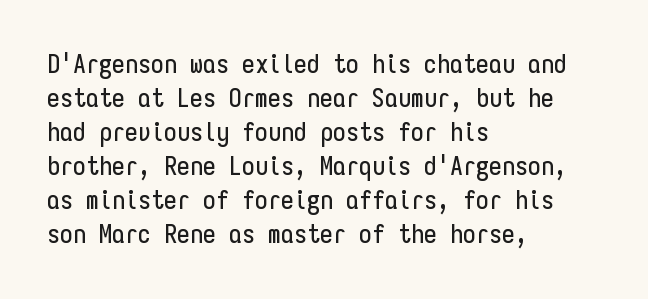
{"italic": "no", "underline": "no", "align": "left", "line_spacing": "normal", "line_spacing_ratio": 1.31, "letter_spacing": "normal", "letter_spacing_em": 0.0, "glyph_px": 26}
